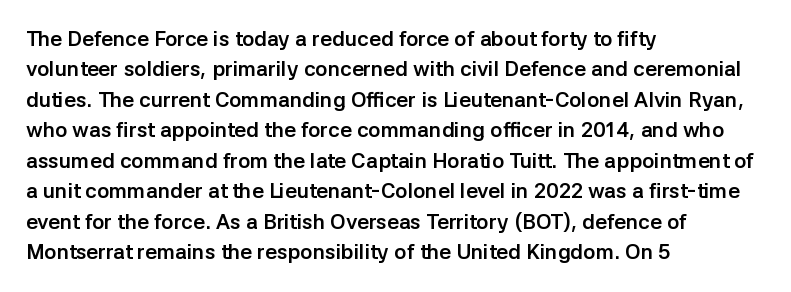
The image shows 21 px bold type, upright; set left-aligned, normal line spacing (1.45x), normal letter spacing, not underlined.
